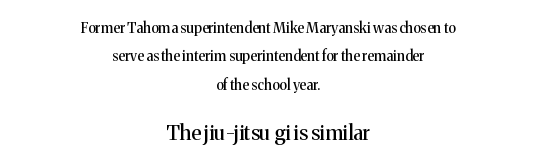
The image shows 20 px text type, upright; set centered, loose line spacing (2.02x), normal letter spacing, not underlined; the second (bottom) block is 1.43x larger.
